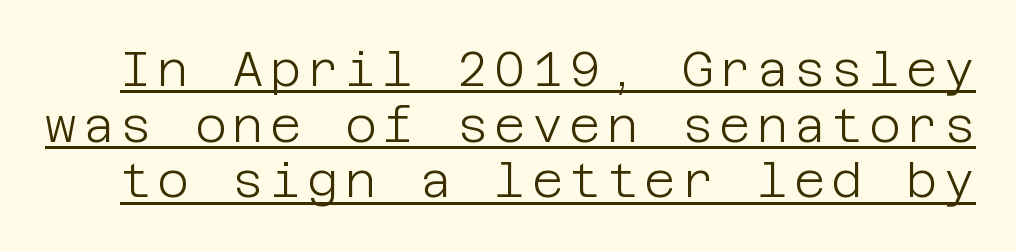
{"serif": "no", "italic": "no", "bold": "no", "weight": "light", "width": "normal", "stroke_contrast": "low", "x_height": "large", "underline": "yes", "line_spacing_ratio": 1.16, "glyph_px": 48}
